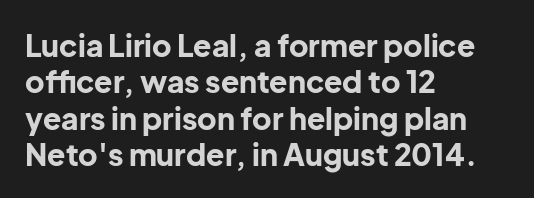
The image shows 30 px bold sans-serif type, upright; set left-aligned, line spacing 1.21x, normal letter spacing, not underlined; low stroke contrast and a medium x-height.
